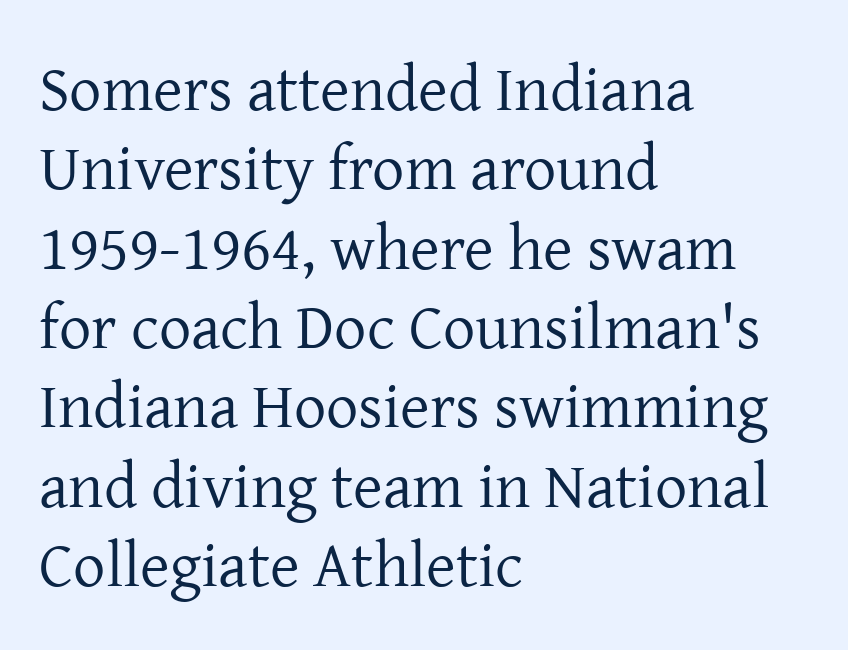
Q: Is the text bold? A: No.
Q: Is the text italic (slanted)? A: No, it is upright.
Q: Is the typeface a serif or a sans-serif typeface? A: Serif.
Q: Is the text underlined? A: No.
Q: How is the paragraph aligned? A: Left-aligned.
Q: Is the spacing between letters normal or unusually wide? A: Normal.
Q: Width (condensed, normal, or wide)? A: Normal.
Q: Stroke contrast? A: Low.
Q: x-height? A: Medium.
Q: Monospaced? A: No.
